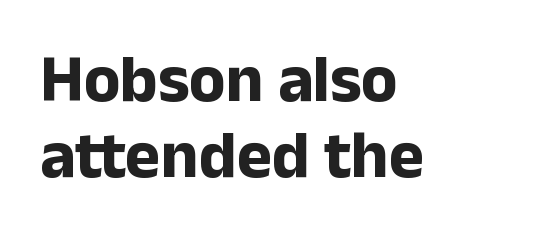
{"serif": "no", "italic": "no", "bold": "yes", "weight": "bold", "width": "normal", "stroke_contrast": "low", "x_height": "medium", "monospaced": "no", "underline": "no", "align": "left", "line_spacing": "tight", "line_spacing_ratio": 1.14, "letter_spacing": "normal", "letter_spacing_em": 0.0, "glyph_px": 67}
